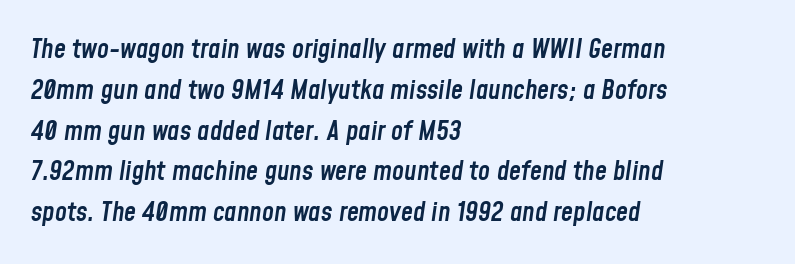
The image shows 27 px text type, italic (leaning right); set left-aligned, normal line spacing (1.51x), normal letter spacing, not underlined.
